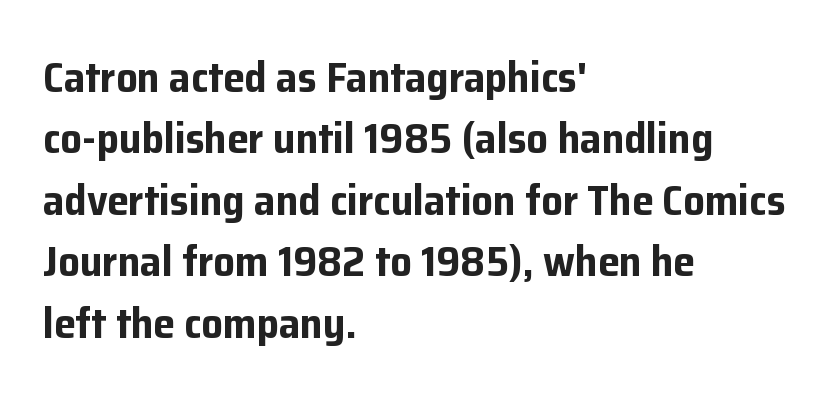
{"serif": "no", "italic": "no", "bold": "yes", "weight": "bold", "width": "normal", "stroke_contrast": "low", "x_height": "medium", "monospaced": "no", "underline": "no", "align": "left", "line_spacing": "normal", "line_spacing_ratio": 1.43, "letter_spacing": "normal", "letter_spacing_em": 0.0, "glyph_px": 43}
